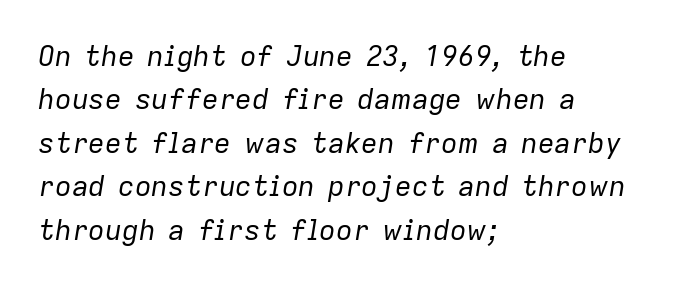
Italic: yes, the glyphs are oblique. Do the characters align in a grid? No, the font is proportional. Whoever set this chose a conventional vertical rhythm. Nothing heavy about these letters — not bold at all. Descenders hang freely into open space. Words appear dense and cohesive because spacing is normal.
